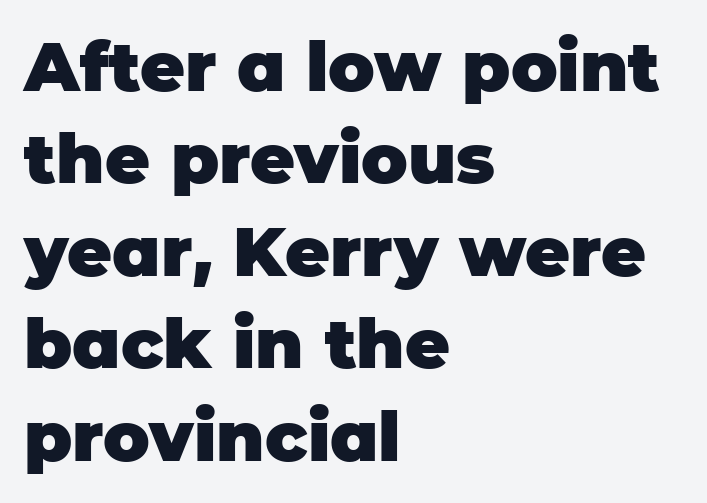
{"serif": "no", "italic": "no", "bold": "yes", "weight": "heavy", "width": "normal", "stroke_contrast": "low", "x_height": "large", "monospaced": "no", "underline": "no", "align": "left", "line_spacing": "normal", "line_spacing_ratio": 1.34, "letter_spacing": "normal", "letter_spacing_em": 0.0, "glyph_px": 69}
